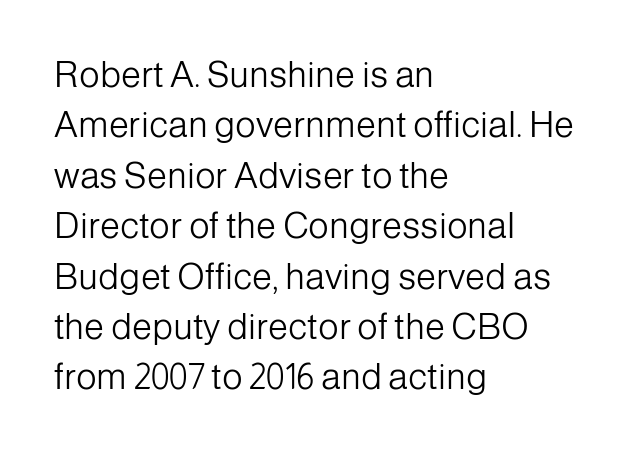
The image shows 36 px light sans-serif type, upright; set left-aligned, normal line spacing (1.4x), normal letter spacing, not underlined; low stroke contrast and a medium x-height.
